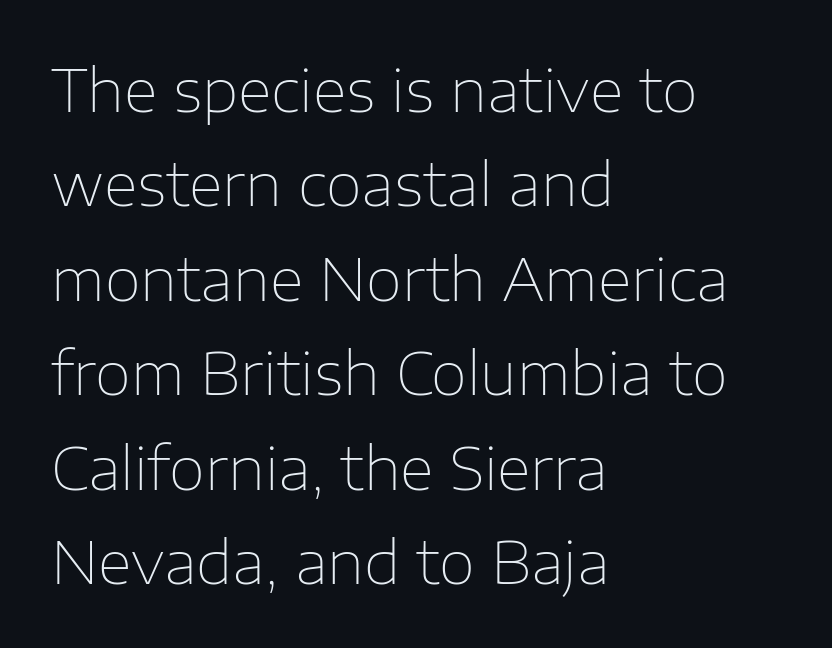
Q: Is the text bold? A: No.
Q: Is the text italic (slanted)? A: No, it is upright.
Q: Is the typeface a serif or a sans-serif typeface? A: Sans-serif.
Q: Is the text underlined? A: No.
Q: How is the paragraph aligned? A: Left-aligned.
Q: Is the spacing between letters normal or unusually wide? A: Normal.
Q: Is the spacing between lines tight, normal or loose? A: Normal.
Q: Width (condensed, normal, or wide)? A: Normal.
Q: Stroke contrast? A: Low.
Q: x-height? A: Medium.
Q: Monospaced? A: No.
